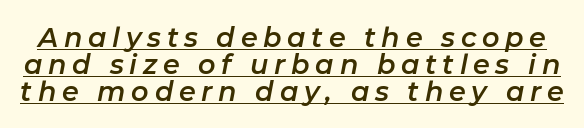
Q: Is the text italic (slanted)? A: Yes, it leans right by about 11 degrees.
Q: Is the text underlined? A: Yes.
Q: Is the spacing between letters normal or unusually wide? A: Unusually wide.
Q: Is the spacing between lines tight, normal or loose? A: Tight.
